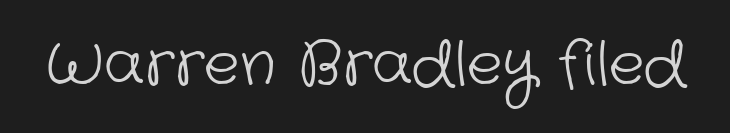
To sum up the face: it is a sans, with no serifs. The words here are not underlined. Stems here are at most as thick as an everyday book face. Caption: standard tracking, unaltered. The rendering uses natural spacing where letterforms have individual widths.
